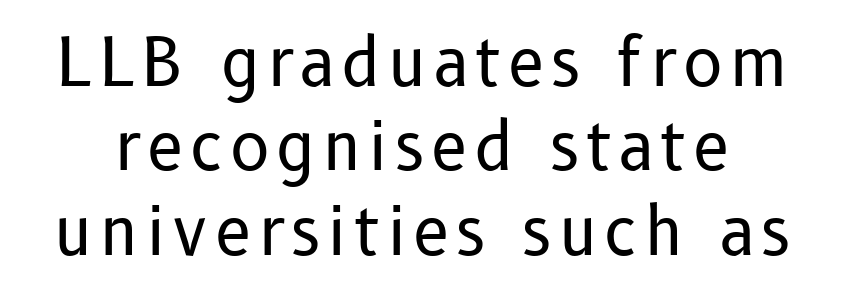
{"serif": "no", "italic": "no", "bold": "no", "weight": "regular", "width": "normal", "stroke_contrast": "low", "x_height": "medium", "monospaced": "no", "underline": "no", "line_spacing": "normal", "line_spacing_ratio": 1.28, "glyph_px": 66}
